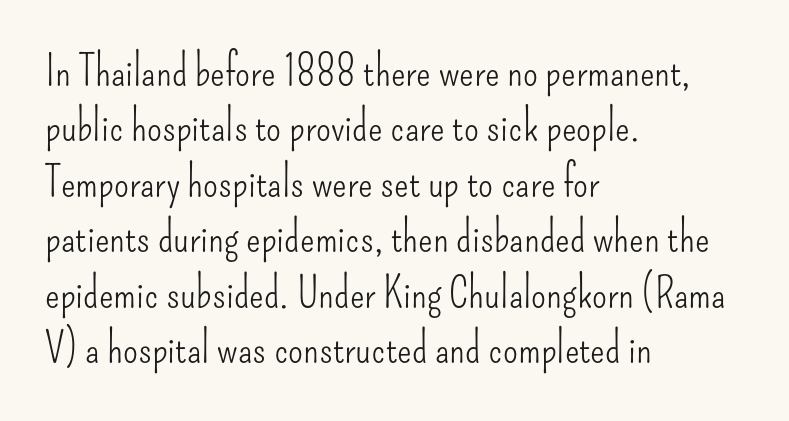
The image shows 43 px light, condensed sans-serif type, upright; set left-aligned, normal line spacing (1.29x), normal letter spacing, not underlined; low stroke contrast and a small x-height.
